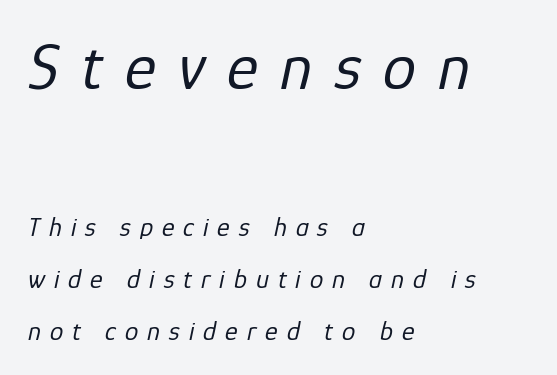
{"italic": "yes", "lean": "right", "slant_degrees": 12, "bold": "no", "weight": "regular", "width": "normal", "stroke_contrast": "low", "x_height": "medium", "monospaced": "no", "underline": "no", "align": "left", "line_spacing": "loose", "line_spacing_ratio": 1.93, "letter_spacing": "wide", "letter_spacing_em": 0.33, "larger_block": "first", "size_ratio": 2.48, "glyph_px": 67}
